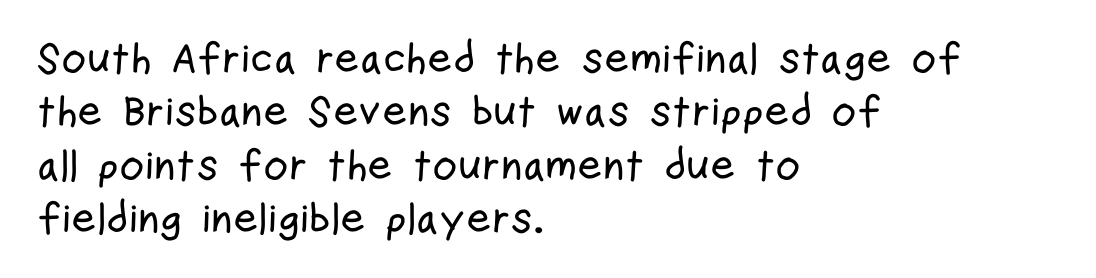
Q: Is the text italic (slanted)? A: No, it is upright.
Q: Is the typeface a serif or a sans-serif typeface? A: Sans-serif.
Q: Is the text underlined? A: No.
Q: How is the paragraph aligned? A: Left-aligned.
Q: Is the spacing between letters normal or unusually wide? A: Normal.
Q: Width (condensed, normal, or wide)? A: Condensed.
Q: Stroke contrast? A: Low.
Q: x-height? A: Medium.
Q: Monospaced? A: No.
